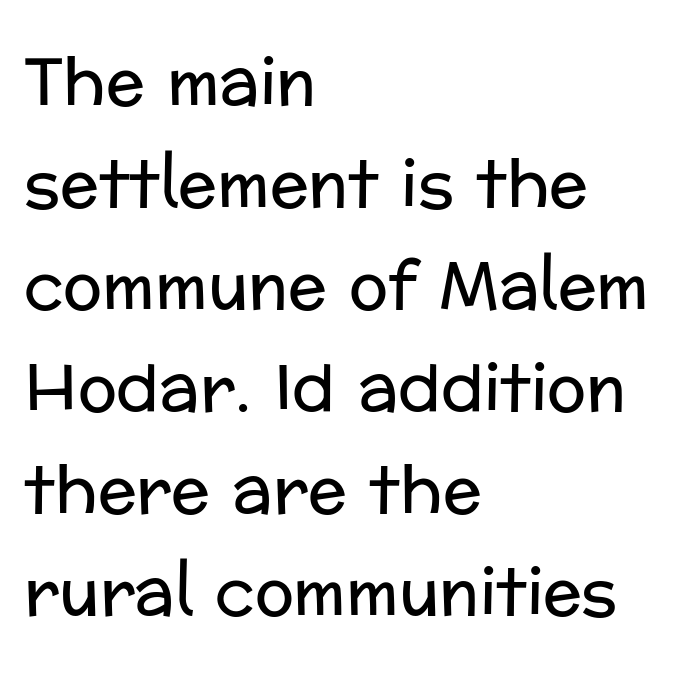
Is there much room between lines? A standard amount, neither cramped nor airy. The face used here is proportionally spaced, like ordinary book or web type. Horizontal alignment here is leftward, the default for most running prose. This rendering employs a face without finishing strokes, i.e., a sans-serif. The typesetting does not lean heavy: it is not bold. This rendering features lettering with no underline.
